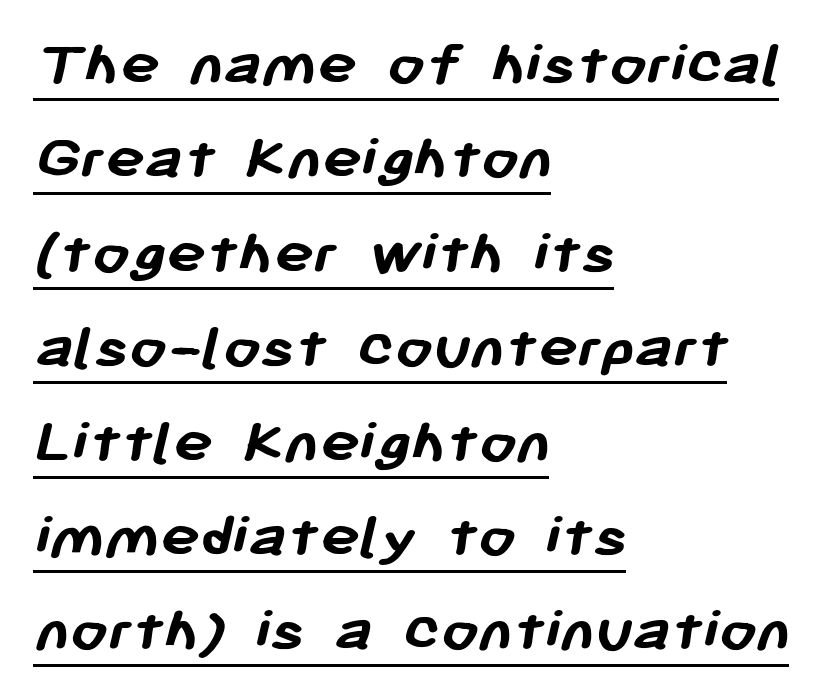
The type is set solid horizontally, with unmodified tracking. Think of a printed novel: that variable character pitch is what you see here. In terms of weight, the rendering is a true, heavy bold. The type family on display is of the sans-serif kind. Successive baselines arrive at the customary interval. The glyphs are accompanied by a horizontal stroke just below them.
